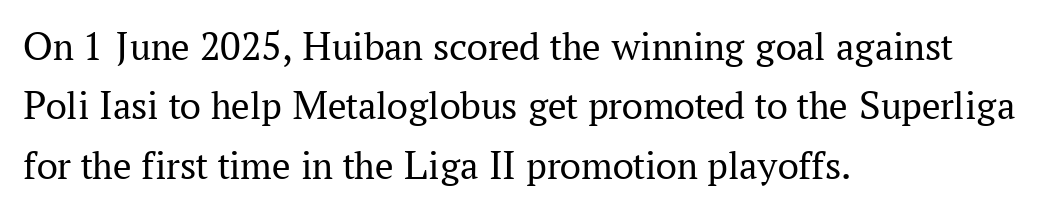
These lines stack with their left ends in a neat column. Stroke terminals: seriffed. A normal amount of white space separates one row of letters from the next. Stems and bowls with no extra thickness — not bold. Glyph-to-glyph distance matches everyday printed text.
